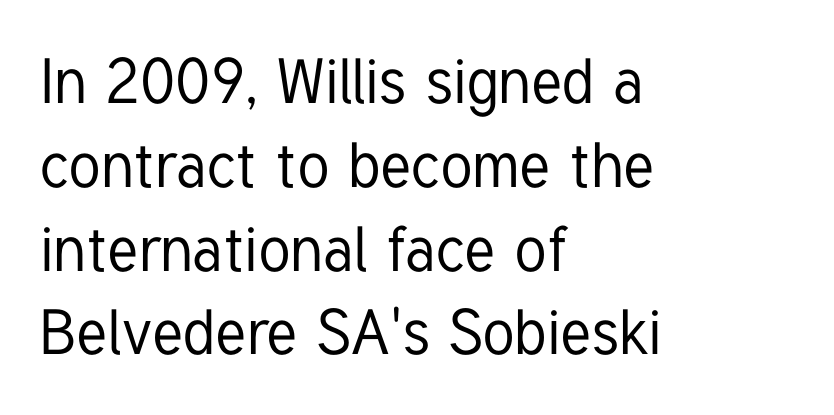
The image shows 63 px condensed sans-serif type, upright; set left-aligned, normal line spacing (1.33x), normal letter spacing, not underlined; low stroke contrast and a medium x-height.
